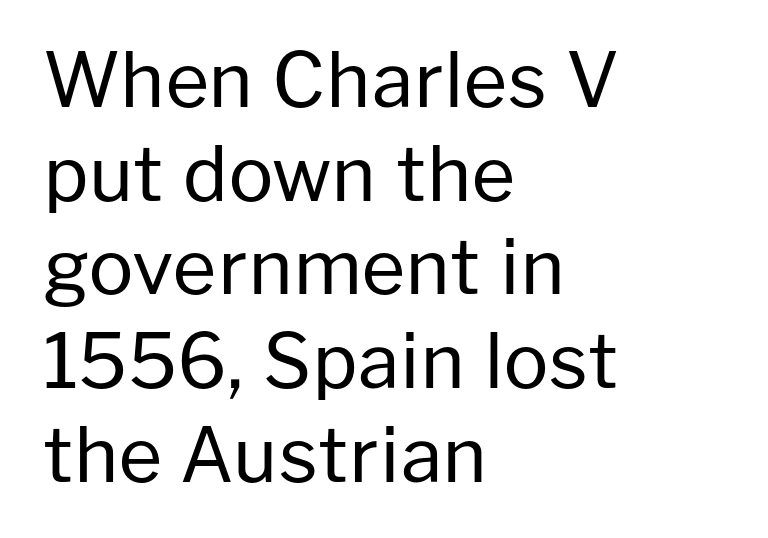
The image shows 75 px regular-weight sans-serif type, upright; set left-aligned, normal line spacing (1.25x), normal letter spacing, not underlined; low stroke contrast and a medium x-height.
